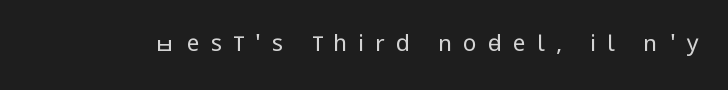
Q: Is the text bold? A: No.
Q: Is the text italic (slanted)? A: No, it is upright.
Q: Is the text underlined? A: No.
Q: Is the spacing between letters normal or unusually wide? A: Unusually wide.
